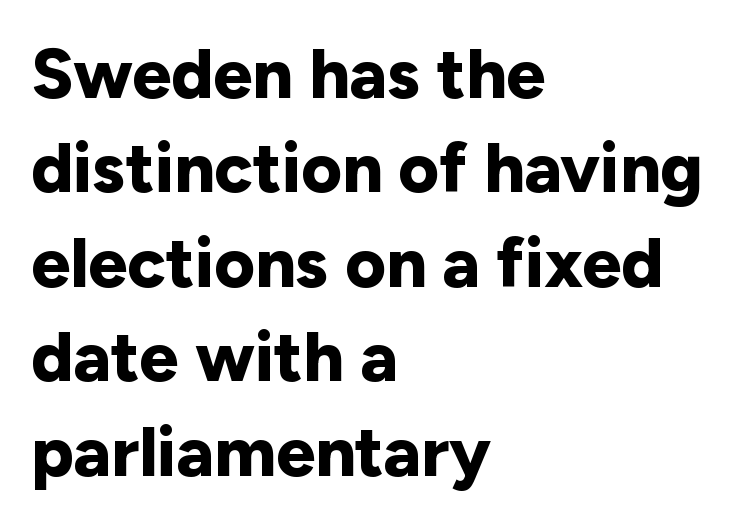
Q: Is the text bold? A: Yes.
Q: Is the text italic (slanted)? A: No, it is upright.
Q: Is the typeface a serif or a sans-serif typeface? A: Sans-serif.
Q: Is the text underlined? A: No.
Q: How is the paragraph aligned? A: Left-aligned.
Q: Is the spacing between letters normal or unusually wide? A: Normal.
Q: Is the spacing between lines tight, normal or loose? A: Normal.
Q: Width (condensed, normal, or wide)? A: Normal.
Q: Stroke contrast? A: Low.
Q: x-height? A: Medium.
Q: Monospaced? A: No.
